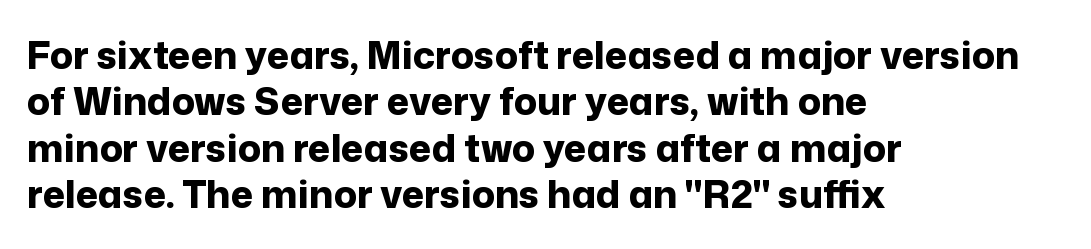
The face used here is rendered with its standard letterfit. Typographically, this falls in the sans-serif category. Varying glyph widths throughout — classic text-font behaviour. Caption: multi-line text, flush left, ragged right.
